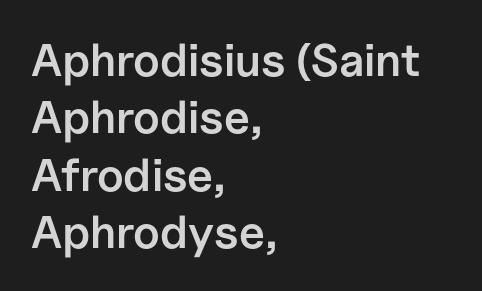
{"serif": "no", "italic": "no", "bold": "semi", "weight": "semibold", "width": "normal", "stroke_contrast": "low", "x_height": "medium", "monospaced": "no", "underline": "no", "align": "left", "line_spacing": "normal", "line_spacing_ratio": 1.25, "letter_spacing": "normal", "letter_spacing_em": 0.0, "glyph_px": 46}
